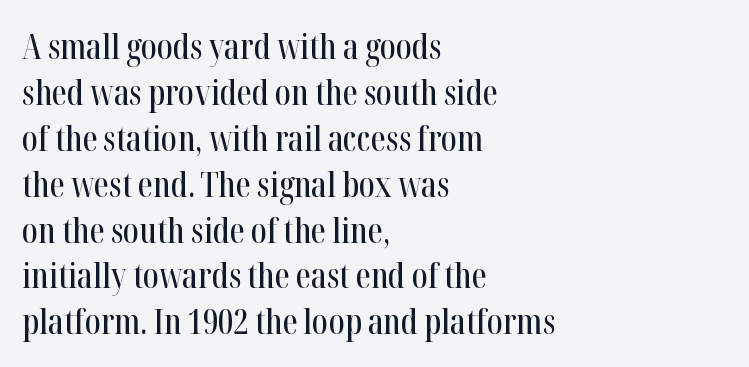
The image shows 34 px condensed serif type, upright; set left-aligned, normal line spacing (1.35x), normal letter spacing, not underlined; high stroke contrast and a medium x-height.
